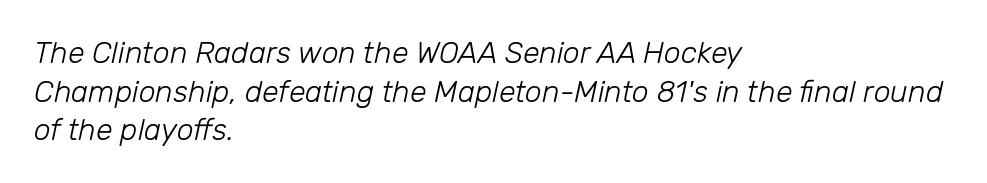
You can tell it's italic because the verticals aren't actually vertical. Proportional: the letters do not fall into vertical columns. Whoever set this chose a conventional vertical rhythm. Notice how the passage keeps a crisp vertical edge on the left only.
